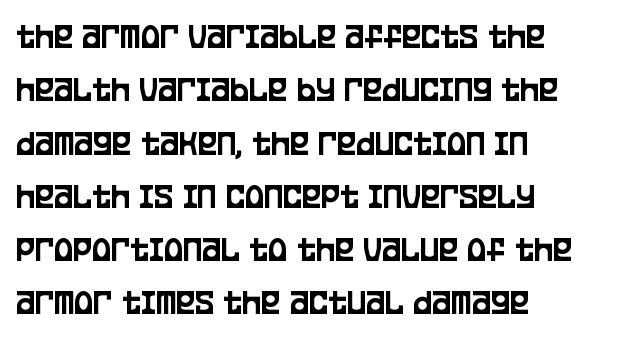
The image shows 36 px condensed sans-serif type, upright; set left-aligned, normal line spacing (1.48x), normal letter spacing, not underlined; low stroke contrast and a large x-height.
